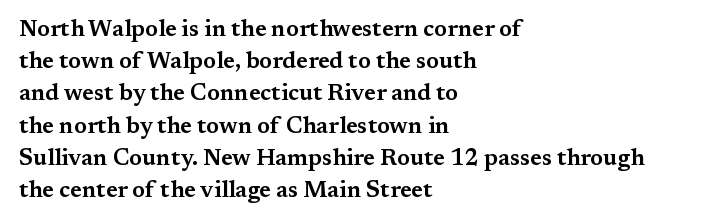
Does the leading feel generous? No, just average. The paragraph shown leans on its left margin. The string is rendered with underlining switched off. Here the glyphs are tracked normally, forming tight word shapes. The font's upright variant was chosen for this text.
